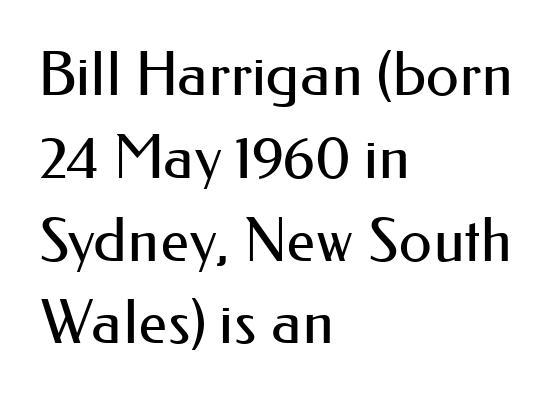
No word sits above an underline. Compared with typical body copy, the letter spacing here is the same. Nothing sits at the stroke ends, so this counts as sans-serif. Vertically, the passage feels balanced, rows spaced as you'd expect.
